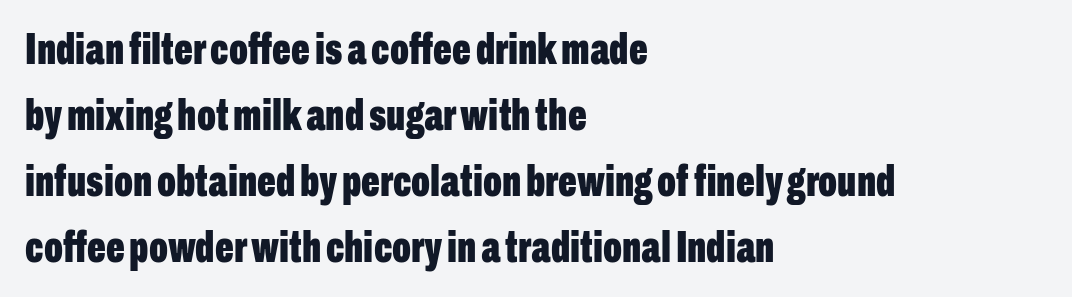
The image shows 44 px bold, condensed sans-serif type, upright; set left-aligned, normal line spacing (1.5x), normal letter spacing, not underlined; low stroke contrast and a medium x-height.
